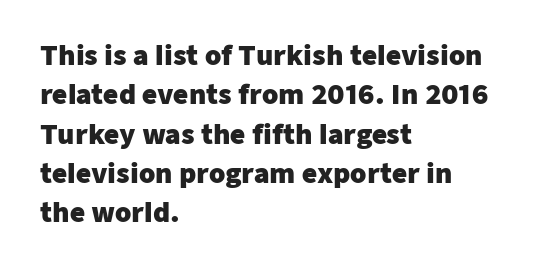
Q: Is the text bold? A: Yes.
Q: Is the text italic (slanted)? A: No, it is upright.
Q: Is the text underlined? A: No.
Q: How is the paragraph aligned? A: Left-aligned.
Q: Is the spacing between letters normal or unusually wide? A: Normal.
Q: Is the spacing between lines tight, normal or loose? A: Normal.
